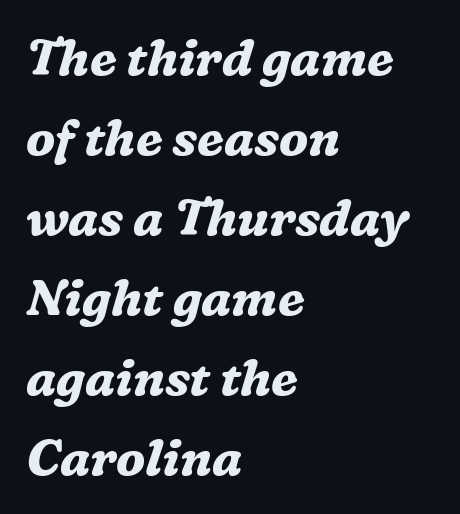
The image shows 50 px bold serif type, italic (leaning right); set left-aligned, normal line spacing (1.6x), normal letter spacing, not underlined; medium stroke contrast and a medium x-height.
